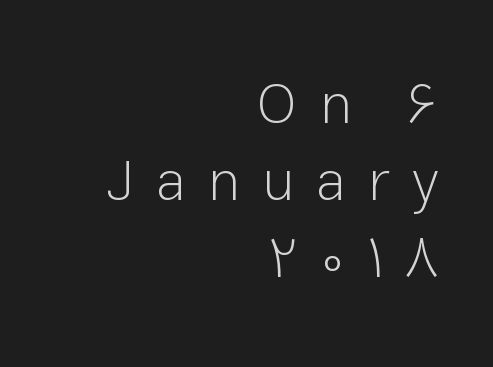
The image shows 58 px light sans-serif type, upright; set right-aligned, normal line spacing (1.33x), unusually wide letter spacing (+0.37 em), not underlined; low stroke contrast and a medium x-height.
